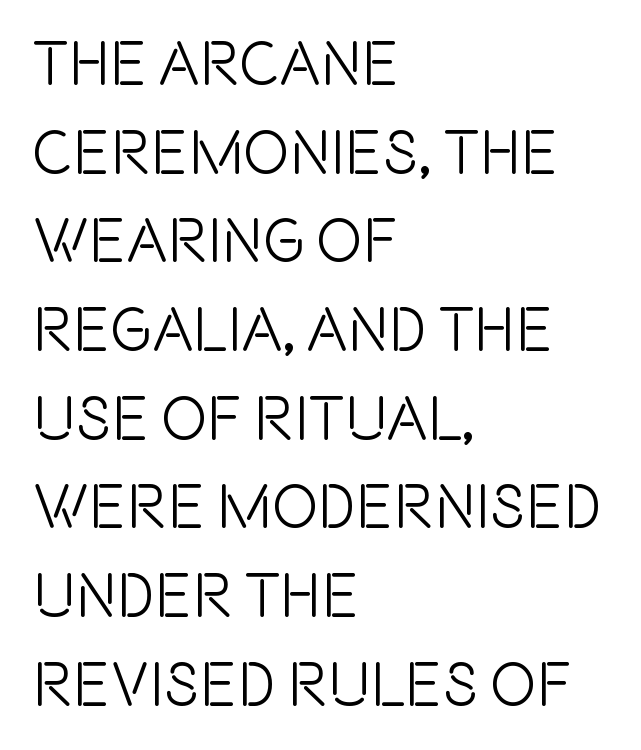
Look at the tracking — it's just the regular setting, nothing added. The passage shown stacks its lines at a standard gap. Serifs: no, the terminals of the letterforms are clean. The passage shown is typed in a proportional face where columns would drift.
